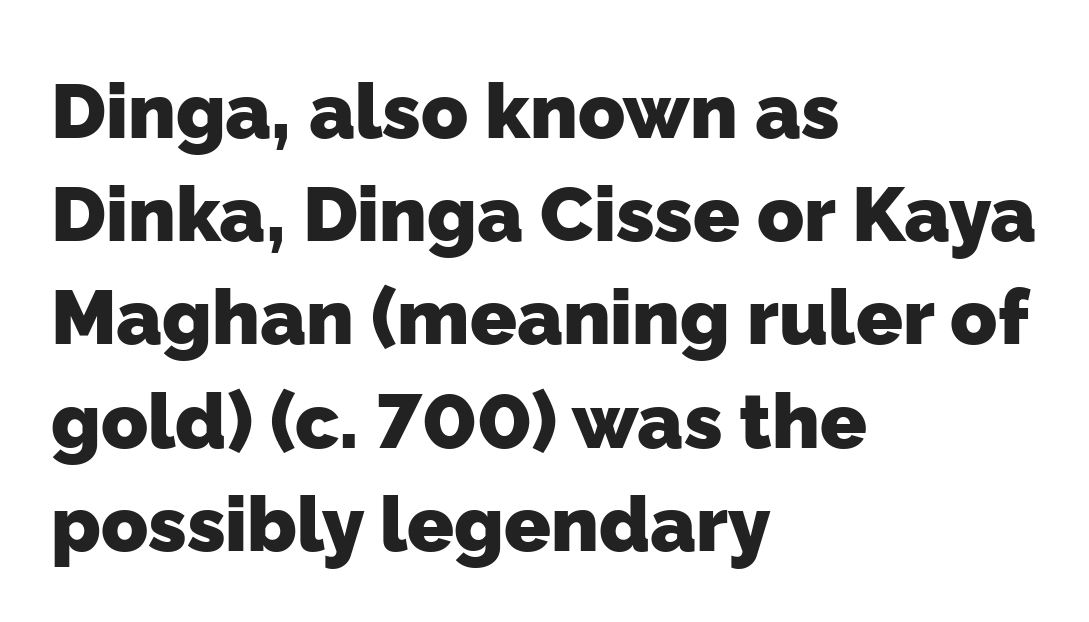
Q: Is the text bold? A: Yes.
Q: Is the typeface a serif or a sans-serif typeface? A: Sans-serif.
Q: Is the text underlined? A: No.
Q: How is the paragraph aligned? A: Left-aligned.
Q: Is the spacing between letters normal or unusually wide? A: Normal.
Q: Is the spacing between lines tight, normal or loose? A: Normal.
Q: Width (condensed, normal, or wide)? A: Normal.
Q: Stroke contrast? A: Low.
Q: x-height? A: Medium.
Q: Monospaced? A: No.
